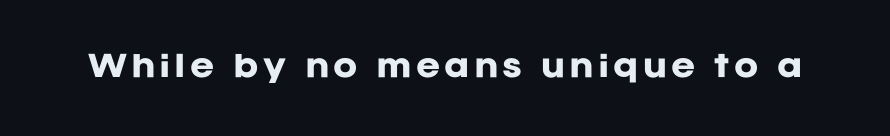
Q: Is the text bold? A: Yes.
Q: Is the text italic (slanted)? A: No, it is upright.
Q: Is the typeface a serif or a sans-serif typeface? A: Sans-serif.
Q: Is the text underlined? A: No.
Q: Width (condensed, normal, or wide)? A: Normal.
Q: Stroke contrast? A: Low.
Q: x-height? A: Large.
Q: Monospaced? A: No.
